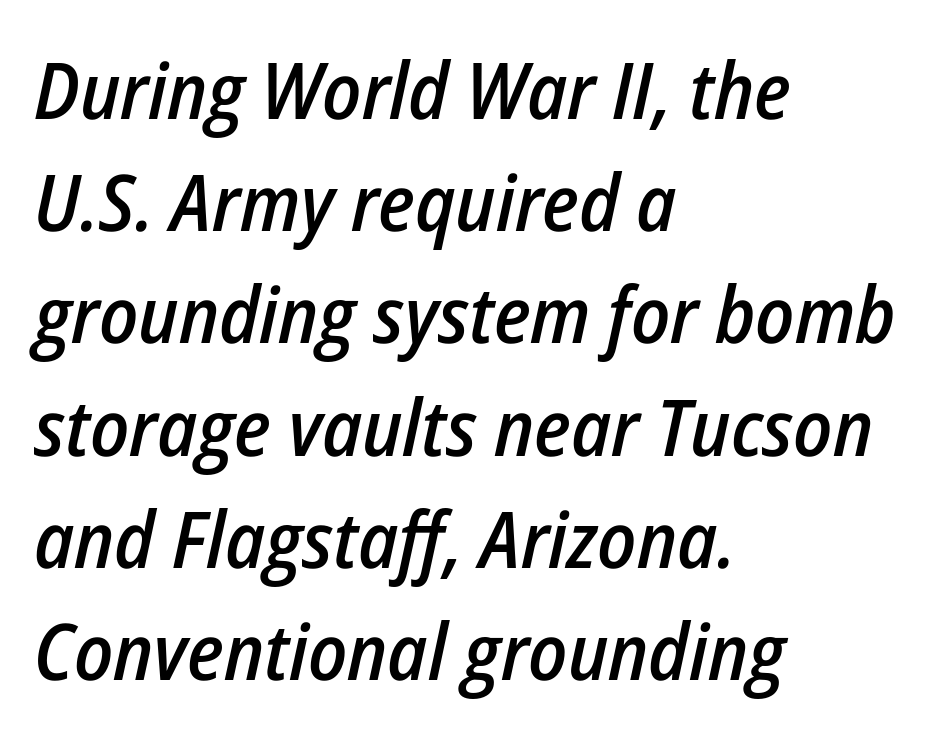
Q: Is the text bold? A: Semi-bold.
Q: Is the text italic (slanted)? A: Yes, it leans right by about 12 degrees.
Q: Is the text underlined? A: No.
Q: How is the paragraph aligned? A: Left-aligned.
Q: Is the spacing between letters normal or unusually wide? A: Normal.
Q: Is the spacing between lines tight, normal or loose? A: Normal.
Q: Width (condensed, normal, or wide)? A: Condensed.
Q: Stroke contrast? A: Low.
Q: x-height? A: Medium.
Q: Monospaced? A: No.
